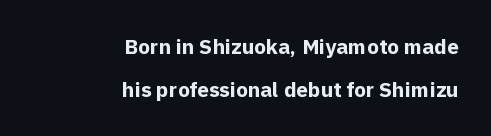
Q: Is the text bold? A: Yes.
Q: Is the text italic (slanted)? A: No, it is upright.
Q: Is the text underlined? A: No.
Q: How is the paragraph aligned? A: Right-aligned.
Q: Is the spacing between letters normal or unusually wide? A: Normal.
Q: Is the spacing between lines tight, normal or loose? A: Loose.
